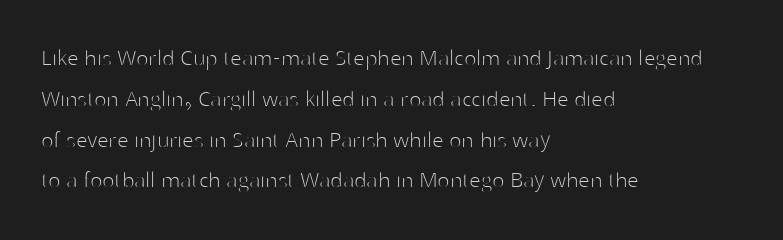
The image shows 26 px text type, upright; set left-aligned, normal line spacing (1.57x), normal letter spacing, not underlined.
